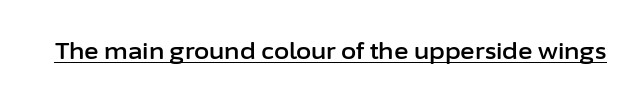
The image shows 22 px text type, upright; set normal letter spacing, underlined.
